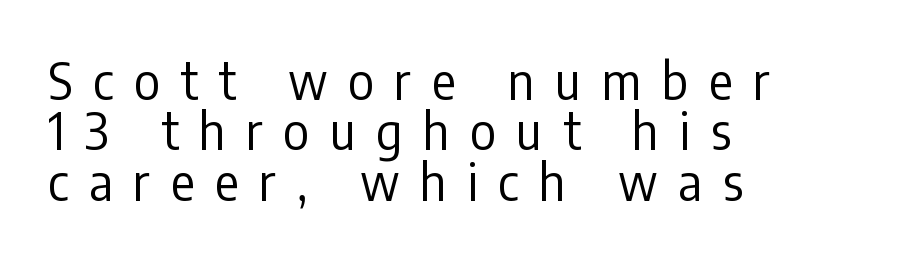
Q: Is the text bold? A: No.
Q: Is the text italic (slanted)? A: No, it is upright.
Q: Is the typeface a serif or a sans-serif typeface? A: Sans-serif.
Q: Is the text underlined? A: No.
Q: How is the paragraph aligned? A: Left-aligned.
Q: Is the spacing between letters normal or unusually wide? A: Unusually wide.
Q: Is the spacing between lines tight, normal or loose? A: Tight.
Q: Width (condensed, normal, or wide)? A: Condensed.
Q: Stroke contrast? A: Low.
Q: x-height? A: Medium.
Q: Monospaced? A: No.
